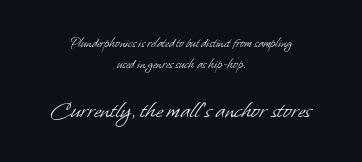
Q: Is the text bold? A: No.
Q: Is the text underlined? A: No.
Q: How is the paragraph aligned? A: Centered.
Q: Is the spacing between letters normal or unusually wide? A: Normal.
Q: Is the spacing between lines tight, normal or loose? A: Normal.
Q: Which block of text is set in a larger size, the first (top) or the second (bottom)? A: The second (bottom) one.
